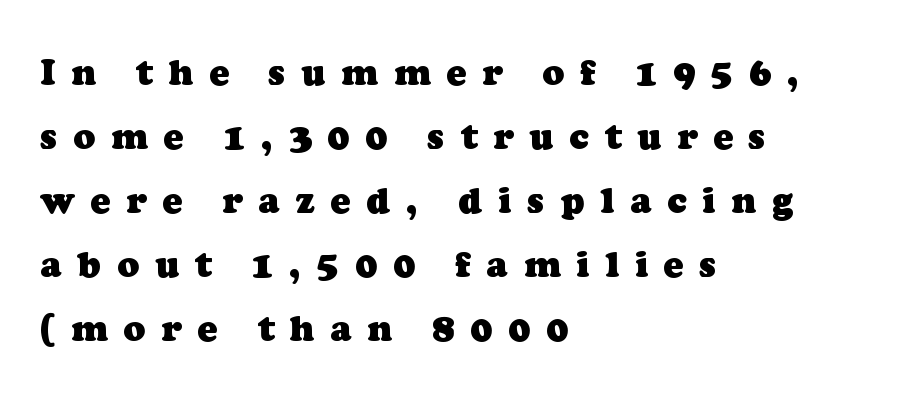
The image shows 36 px heavy serif type; set left-aligned, line spacing 1.78x, unusually wide letter spacing (+0.44 em), not underlined; low stroke contrast and a medium x-height.
